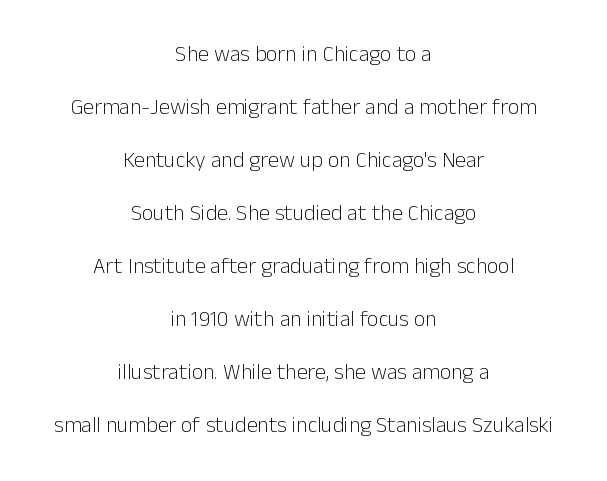
Q: Is the text bold? A: No.
Q: Is the text italic (slanted)? A: No, it is upright.
Q: Is the text underlined? A: No.
Q: How is the paragraph aligned? A: Centered.
Q: Is the spacing between letters normal or unusually wide? A: Normal.
Q: Is the spacing between lines tight, normal or loose? A: Loose.
